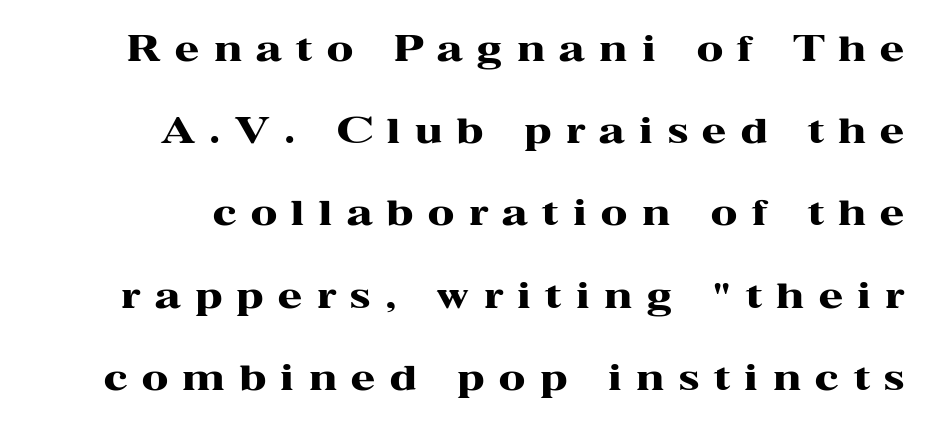
Q: Is the text bold? A: Yes.
Q: Is the text italic (slanted)? A: No, it is upright.
Q: Is the typeface a serif or a sans-serif typeface? A: Serif.
Q: Is the text underlined? A: No.
Q: Is the spacing between letters normal or unusually wide? A: Unusually wide.
Q: Is the spacing between lines tight, normal or loose? A: Loose.
Q: Width (condensed, normal, or wide)? A: Wide.
Q: Stroke contrast? A: High.
Q: x-height? A: Medium.
Q: Monospaced? A: No.
